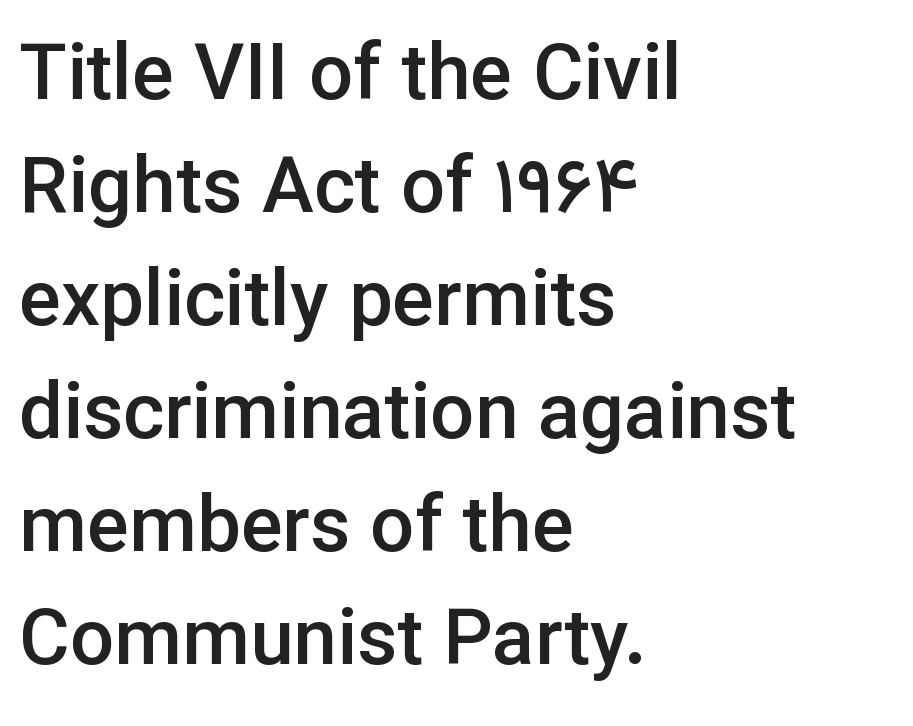
The image shows 78 px semibold sans-serif type, upright; set left-aligned, normal line spacing (1.45x), normal letter spacing, not underlined; low stroke contrast and a medium x-height.
